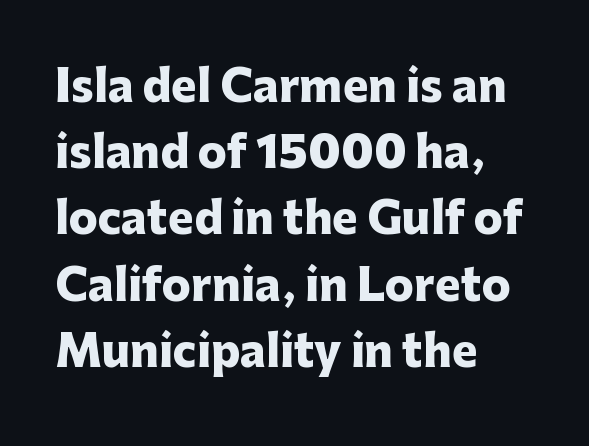
The area under the type is left untouched. Proportional: the letters do not fall into vertical columns. Caption: bold face, heavy strokes. How are the letters spaced? Ordinarily, with no added tracking. The axis of the letterforms is exactly vertical.
